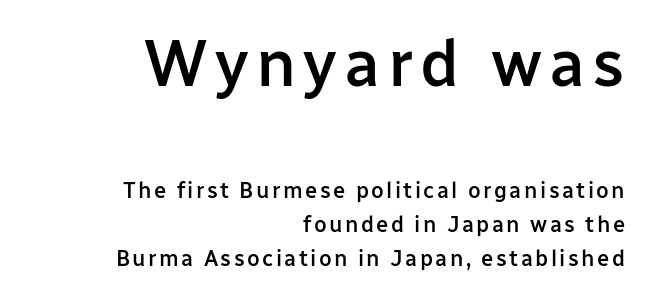
The image shows 66 px semibold sans-serif type, upright; set right-aligned, normal line spacing (1.54x), not underlined; the first (top) block is 3.0x larger; low stroke contrast and a medium x-height.
